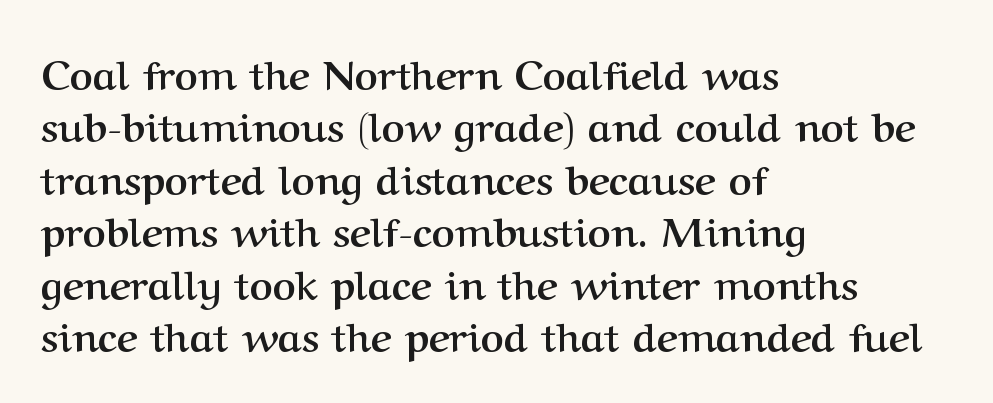
The image shows 40 px semibold serif type, upright; set left-aligned, normal line spacing (1.31x), normal letter spacing, not underlined; medium stroke contrast and a medium x-height.
